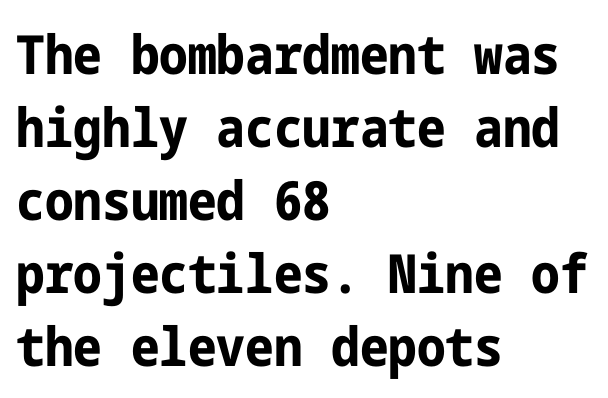
The image shows 54 px bold, condensed sans-serif type, upright; set left-aligned, normal line spacing (1.35x), normal letter spacing, not underlined; low stroke contrast and a medium x-height.
